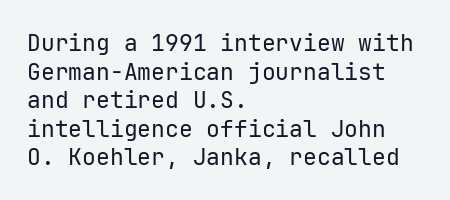
{"italic": "no", "bold": "no", "underline": "no", "align": "left", "line_spacing_ratio": 1.24, "letter_spacing": "normal", "letter_spacing_em": 0.0, "glyph_px": 23}
